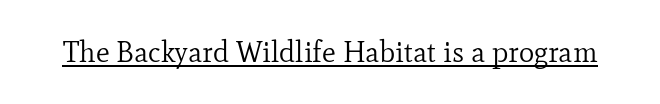
{"serif": "yes", "italic": "no", "bold": "no", "weight": "regular", "width": "normal", "stroke_contrast": "low", "x_height": "small", "monospaced": "no", "underline": "yes", "letter_spacing": "normal", "letter_spacing_em": 0.0, "glyph_px": 29}
